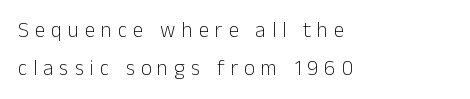
{"italic": "no", "bold": "no", "underline": "no", "align": "left", "line_spacing_ratio": 1.83, "letter_spacing": "wide", "letter_spacing_em": 0.29, "glyph_px": 21}
